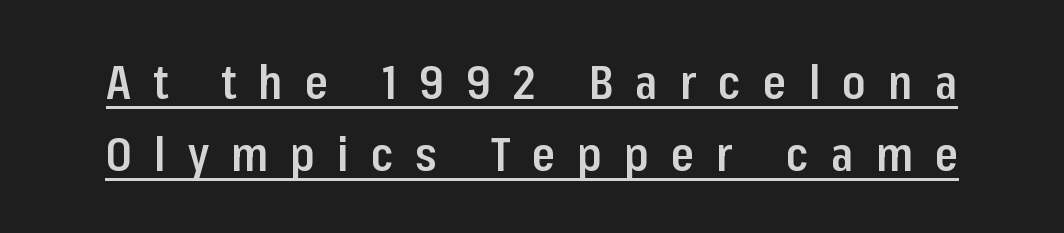
{"serif": "no", "italic": "no", "bold": "semi", "weight": "semibold", "width": "condensed", "stroke_contrast": "low", "x_height": "medium", "monospaced": "no", "underline": "yes", "line_spacing": "normal", "line_spacing_ratio": 1.53, "letter_spacing": "wide", "letter_spacing_em": 0.47, "glyph_px": 47}
